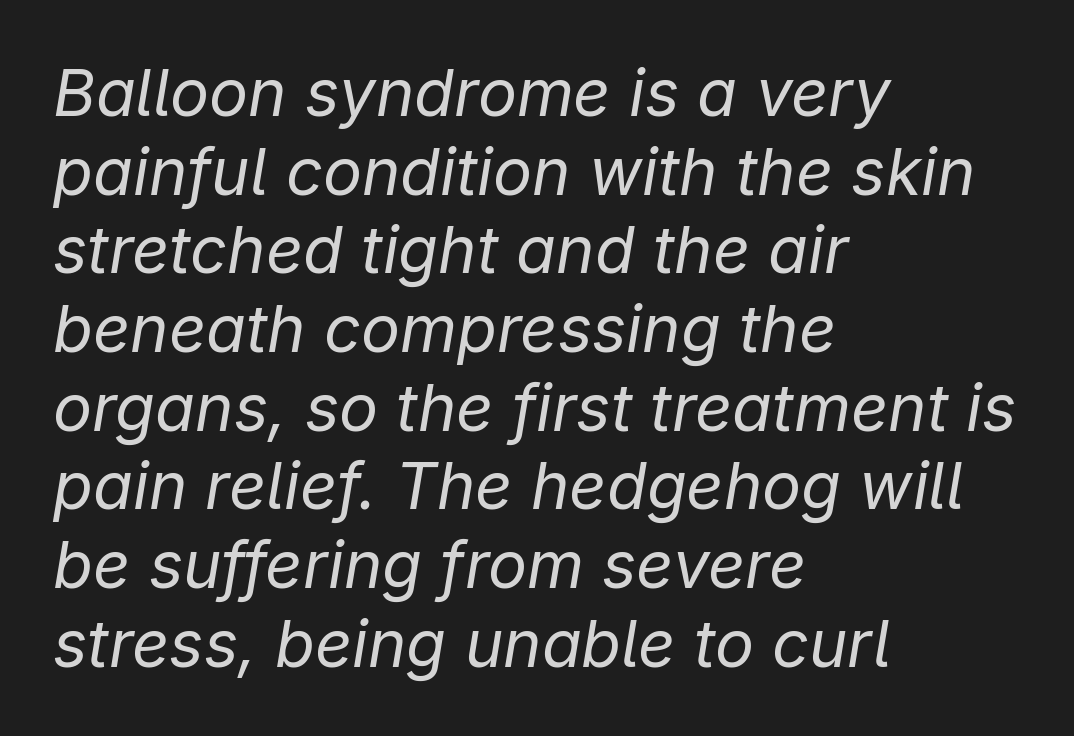
The glyphs look as if they've been sheared to an angle. Check the space under the baseline: it is left empty. This rendering leaves character spacing at its baseline value. Teacher's note: observe the even left margin — that is flush-left alignment. Heft: none added — not bold.
